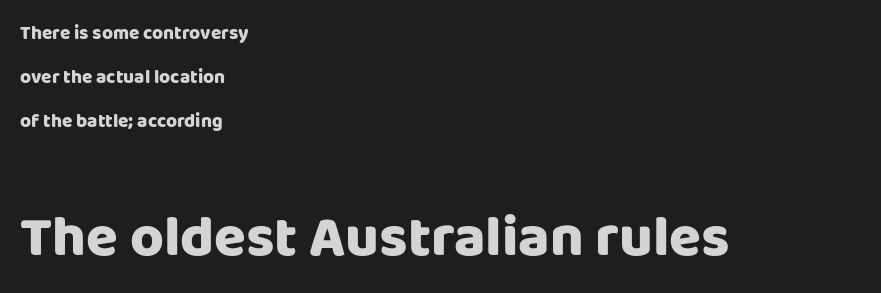
To sum up the face: it is a sans, with no serifs. What's the leading like? Stretched, with rows far apart. Layout note: lines flush left. Unmarked baselines from the first word to the last.
